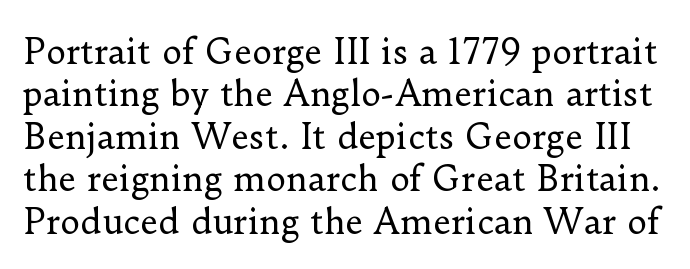
{"serif": "yes", "italic": "no", "bold": "no", "weight": "regular", "width": "normal", "stroke_contrast": "low", "x_height": "small", "monospaced": "no", "underline": "no", "line_spacing": "normal", "line_spacing_ratio": 1.25, "letter_spacing": "normal", "letter_spacing_em": 0.0, "glyph_px": 34}
